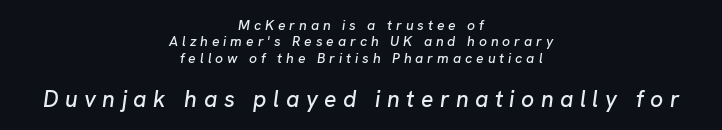
This layout puts the modest block above and the oversized block below. The whitespace from short lines is split evenly between both sides. Yep, that's italic — everything's leaning. Students, note that the glyphs here are deliberately spaced far apart. Bare-footed words on every line.
